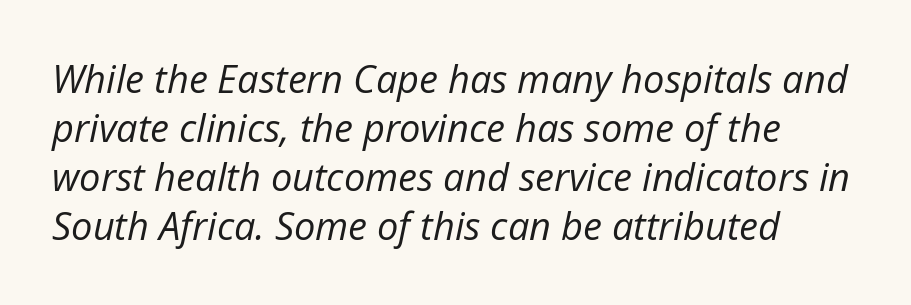
The image shows 38 px regular-weight type, italic (leaning right); set normal line spacing (1.29x), normal letter spacing, not underlined; low stroke contrast and a medium x-height.
